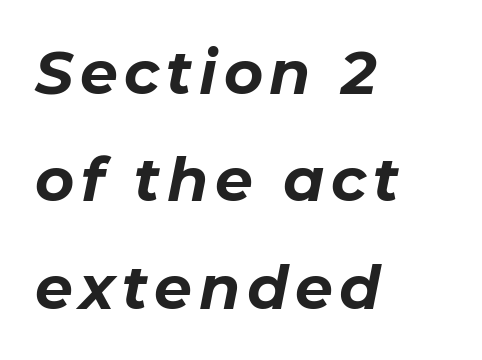
Q: Is the text bold? A: Yes.
Q: Is the text italic (slanted)? A: Yes, it leans right by about 11 degrees.
Q: Is the text underlined? A: No.
Q: How is the paragraph aligned? A: Left-aligned.
Q: Width (condensed, normal, or wide)? A: Normal.
Q: Stroke contrast? A: Low.
Q: x-height? A: Medium.
Q: Monospaced? A: No.
